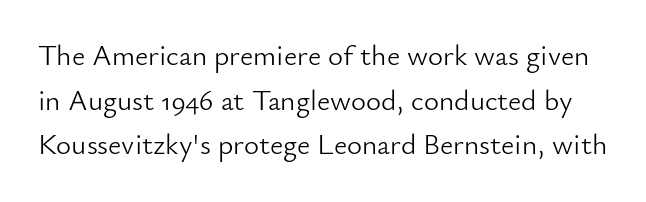
The image shows 29 px light sans-serif type, upright; set normal line spacing (1.54x), normal letter spacing, not underlined; low stroke contrast and a small x-height.
